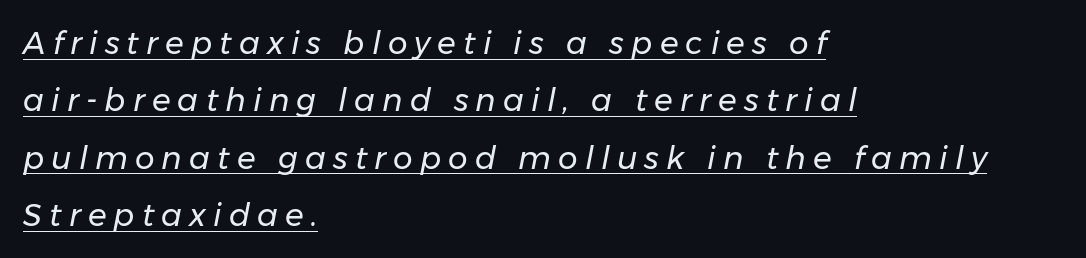
The image shows 31 px regular-weight type, italic (leaning right); set left-aligned, line spacing 1.85x, unusually wide letter spacing (+0.23 em), underlined; low stroke contrast and a medium x-height.
